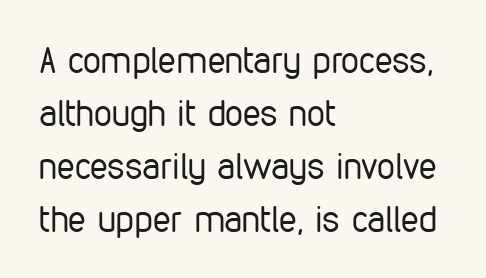
Q: Is the text bold? A: No.
Q: Is the text italic (slanted)? A: No, it is upright.
Q: Is the typeface a serif or a sans-serif typeface? A: Sans-serif.
Q: Is the text underlined? A: No.
Q: How is the paragraph aligned? A: Left-aligned.
Q: Is the spacing between letters normal or unusually wide? A: Normal.
Q: Is the spacing between lines tight, normal or loose? A: Normal.
Q: Width (condensed, normal, or wide)? A: Condensed.
Q: Stroke contrast? A: Low.
Q: x-height? A: Medium.
Q: Monospaced? A: No.
